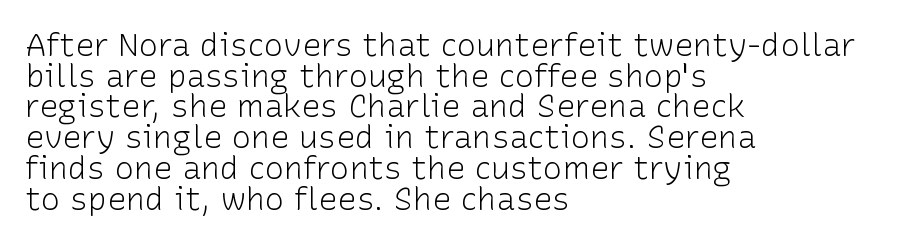
Q: Is the text bold? A: No.
Q: Is the text italic (slanted)? A: No, it is upright.
Q: Is the typeface a serif or a sans-serif typeface? A: Sans-serif.
Q: Is the text underlined? A: No.
Q: How is the paragraph aligned? A: Left-aligned.
Q: Is the spacing between letters normal or unusually wide? A: Normal.
Q: Is the spacing between lines tight, normal or loose? A: Tight.
Q: Width (condensed, normal, or wide)? A: Normal.
Q: Stroke contrast? A: Low.
Q: x-height? A: Medium.
Q: Monospaced? A: No.
